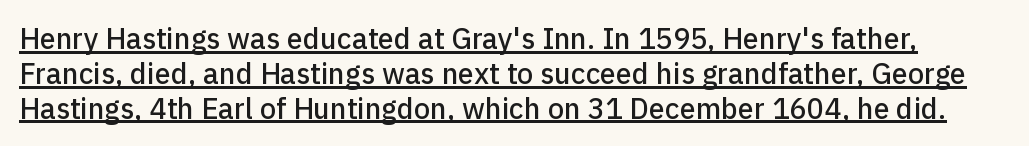
The image shows 29 px sans-serif type, upright; set line spacing 1.2x, normal letter spacing, underlined; low stroke contrast and a medium x-height.
